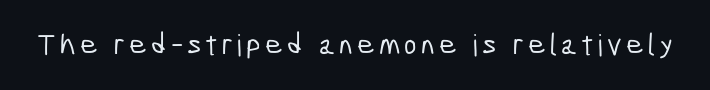
The image shows 30 px condensed sans-serif type; set not underlined; low stroke contrast and a medium x-height.
